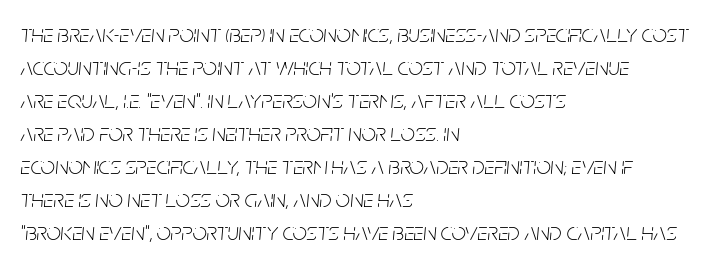
{"italic": "yes", "lean": "right", "slant_degrees": 5, "bold": "no", "underline": "no", "align": "left", "line_spacing": "normal", "line_spacing_ratio": 1.32, "letter_spacing": "normal", "letter_spacing_em": 0.0, "glyph_px": 25}
